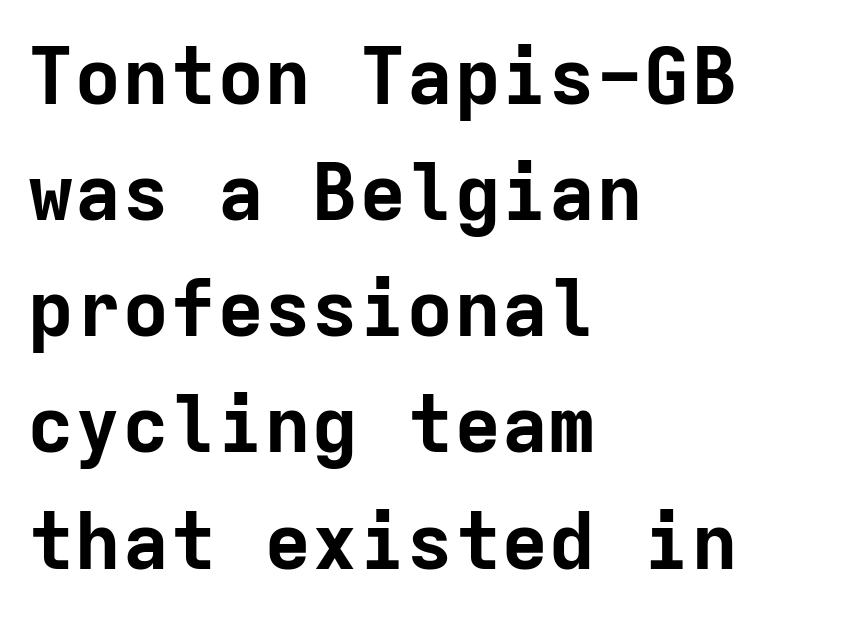
The image shows 79 px bold sans-serif type, upright, monospaced; set left-aligned, normal line spacing (1.47x), normal letter spacing, not underlined; low stroke contrast and a medium x-height.
